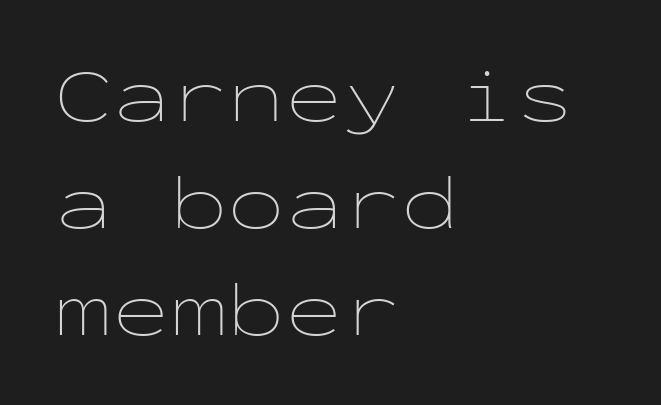
Q: Is the text bold? A: No.
Q: Is the text italic (slanted)? A: No, it is upright.
Q: Is the text underlined? A: No.
Q: How is the paragraph aligned? A: Left-aligned.
Q: Is the spacing between letters normal or unusually wide? A: Normal.
Q: Is the spacing between lines tight, normal or loose? A: Normal.
Q: Width (condensed, normal, or wide)? A: Wide.
Q: Stroke contrast? A: Low.
Q: x-height? A: Medium.
Q: Monospaced? A: Yes.
